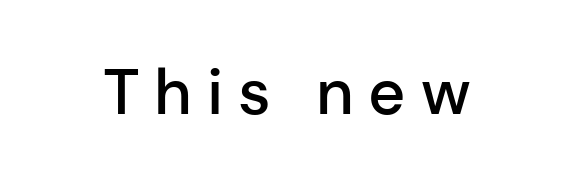
{"serif": "no", "italic": "no", "bold": "semi", "weight": "semibold", "width": "normal", "stroke_contrast": "low", "x_height": "medium", "monospaced": "no", "underline": "no", "letter_spacing": "wide", "letter_spacing_em": 0.23, "glyph_px": 64}
